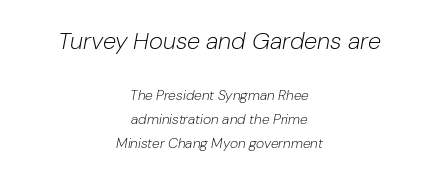
The image shows 24 px text type, italic (leaning right); set centered, line spacing 1.73x, normal letter spacing, not underlined; the first (top) block is 1.71x larger.
